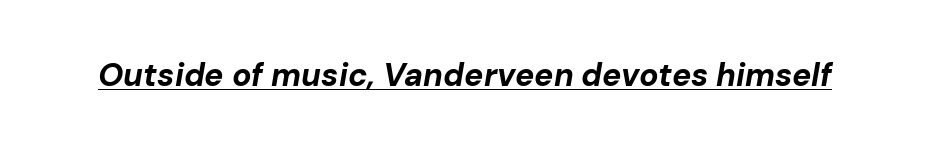
The image shows 32 px bold type, italic (leaning right); set normal letter spacing, underlined; low stroke contrast and a medium x-height.
